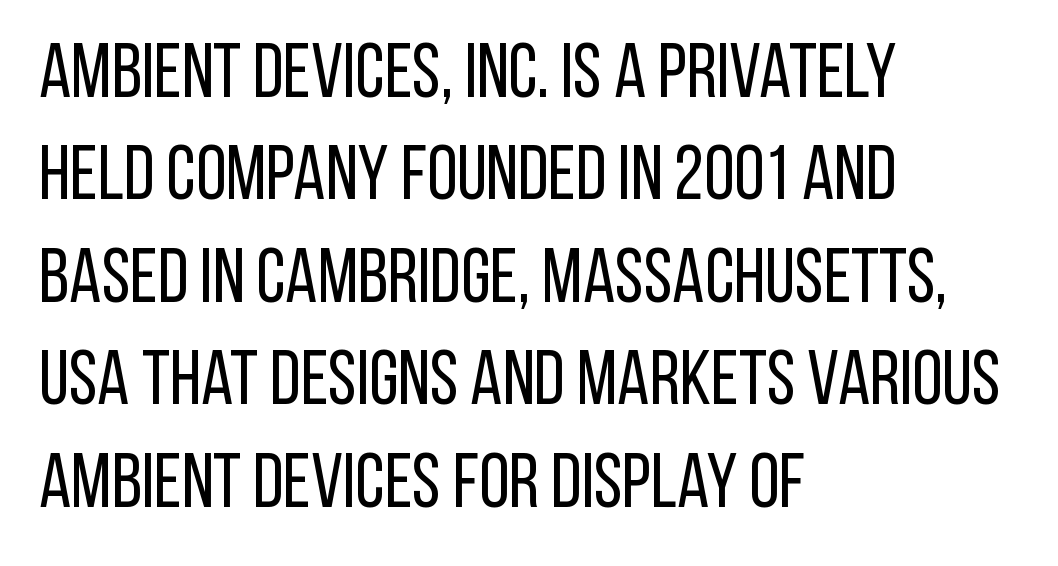
{"serif": "no", "italic": "no", "bold": "no", "weight": "regular", "width": "condensed", "stroke_contrast": "low", "x_height": "large", "monospaced": "no", "underline": "no", "align": "left", "line_spacing": "normal", "line_spacing_ratio": 1.33, "letter_spacing": "normal", "letter_spacing_em": 0.0, "glyph_px": 77}
